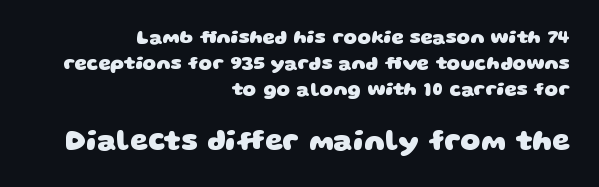
Is this a sans? Yes — the strokes have no serifs. The passage shown is not underscored anywhere. Do the characters align in a grid? No, the font is proportional. The horizontal fit of the characters is conventional and even.
